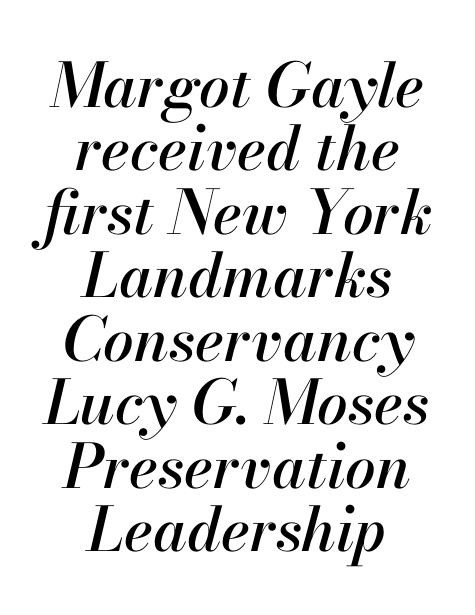
The image shows 61 px text type, italic (leaning right); set centered, tight line spacing (1.04x), normal letter spacing, not underlined; high stroke contrast and a small x-height.
